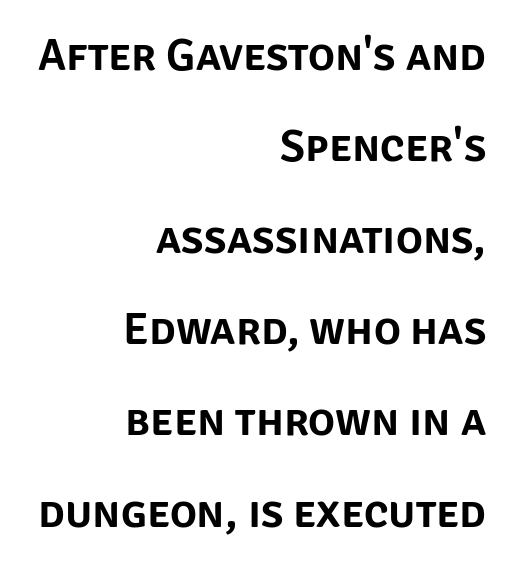
The designer dialed line spacing up above the default. The lettering holds an erect, upright posture throughout. Compared with a flush-left layout, this one pins lines to the opposite, right side. Looks like regular typesetting: each glyph gets only the width it needs.
